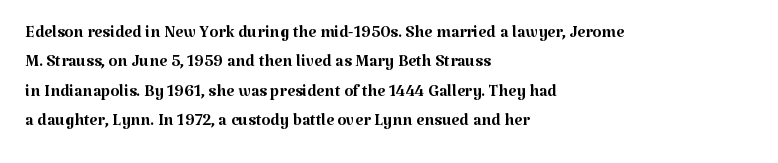
Q: Is the text bold? A: No.
Q: Is the text italic (slanted)? A: No, it is upright.
Q: Is the text underlined? A: No.
Q: How is the paragraph aligned? A: Left-aligned.
Q: Is the spacing between letters normal or unusually wide? A: Normal.
Q: Is the spacing between lines tight, normal or loose? A: Normal.
